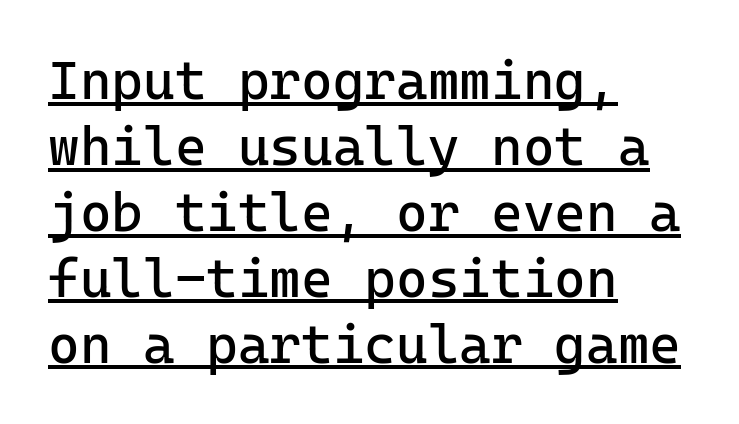
Q: Is the text bold? A: No.
Q: Is the text italic (slanted)? A: No, it is upright.
Q: Is the typeface a serif or a sans-serif typeface? A: Sans-serif.
Q: Is the text underlined? A: Yes.
Q: How is the paragraph aligned? A: Left-aligned.
Q: Is the spacing between letters normal or unusually wide? A: Normal.
Q: Width (condensed, normal, or wide)? A: Normal.
Q: Stroke contrast? A: Low.
Q: x-height? A: Medium.
Q: Monospaced? A: Yes.
